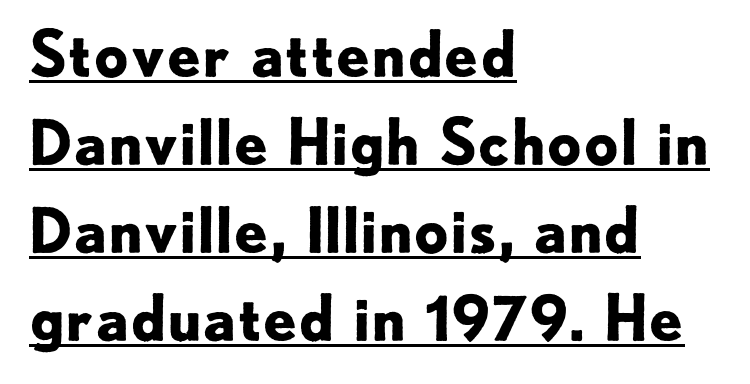
{"serif": "no", "italic": "no", "bold": "yes", "weight": "bold", "width": "normal", "stroke_contrast": "low", "x_height": "small", "monospaced": "no", "underline": "yes", "align": "left", "line_spacing": "normal", "line_spacing_ratio": 1.44, "letter_spacing": "normal", "letter_spacing_em": 0.0, "glyph_px": 61}
